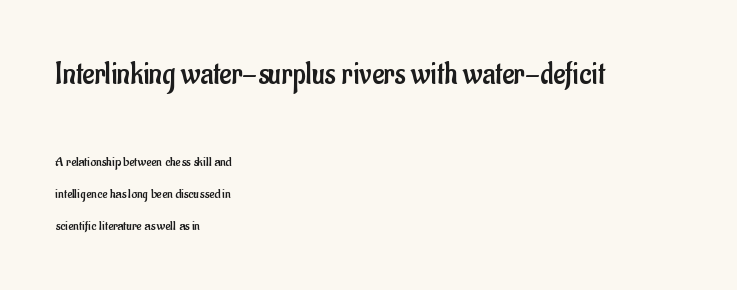
The image shows 32 px regular-weight, condensed sans-serif type, upright; set left-aligned, loose line spacing (2.27x), normal letter spacing, not underlined; the first (top) block is 2.29x larger; low stroke contrast and a small x-height.
